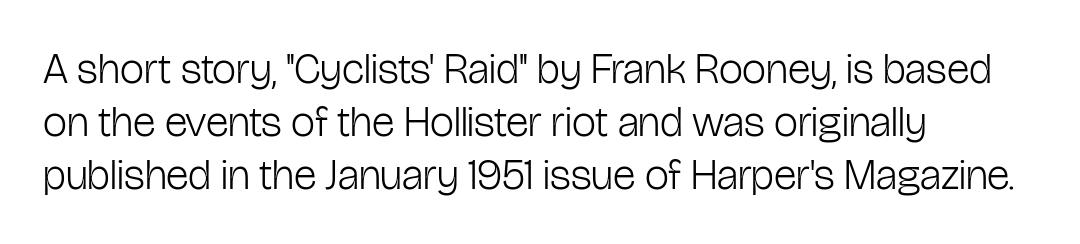
{"serif": "no", "italic": "no", "bold": "no", "weight": "light", "width": "condensed", "stroke_contrast": "low", "x_height": "medium", "monospaced": "no", "underline": "no", "align": "left", "line_spacing_ratio": 1.23, "letter_spacing": "normal", "letter_spacing_em": 0.0, "glyph_px": 43}
